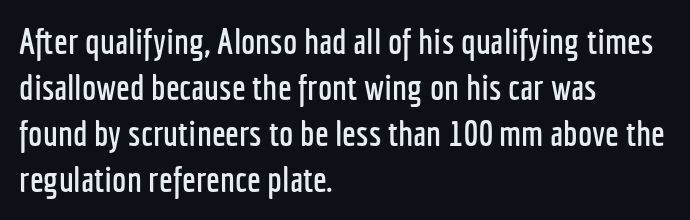
Characters remain perfectly vertical along every line. This sample keeps an unexceptional amount of space between lines. The rendering uses natural spacing where letterforms have individual widths. The passage is arranged the way most books set body copy — flush left. The words here are not underlined. Compared with typical body copy, the letter spacing here is the same.
